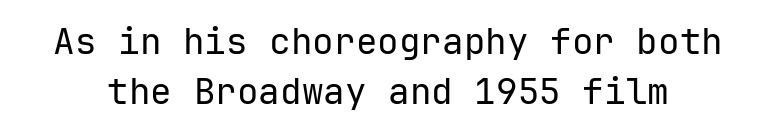
The image shows 36 px regular-weight sans-serif type, upright, monospaced; set normal line spacing (1.38x), normal letter spacing, not underlined; low stroke contrast and a medium x-height.
